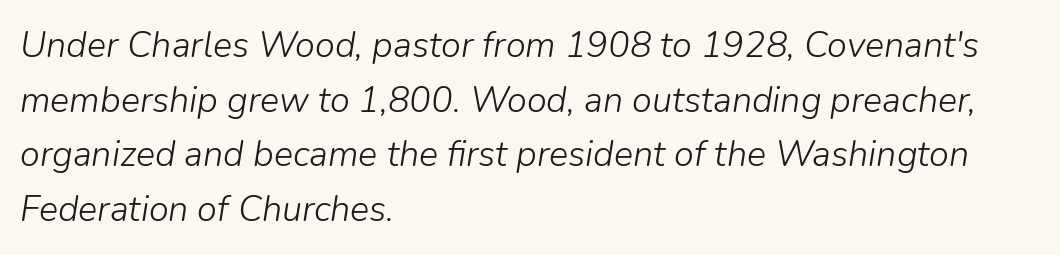
The image shows 36 px light type, italic (leaning right); set left-aligned, normal line spacing (1.52x), normal letter spacing, not underlined; low stroke contrast and a medium x-height.
